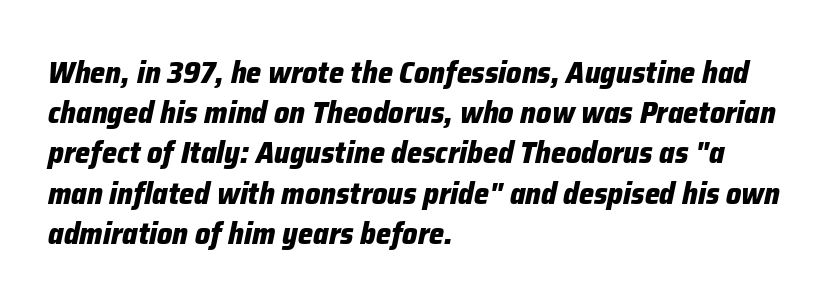
The image shows 30 px heavy type, italic (leaning right); set left-aligned, normal line spacing (1.34x), normal letter spacing, not underlined; low stroke contrast and a medium x-height.
